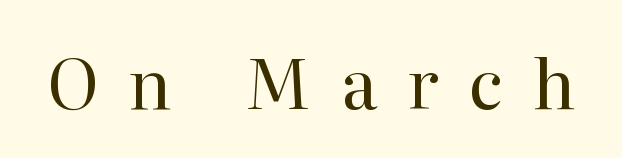
{"serif": "yes", "italic": "no", "bold": "no", "weight": "regular", "width": "normal", "stroke_contrast": "high", "x_height": "medium", "monospaced": "no", "underline": "no", "letter_spacing": "wide", "letter_spacing_em": 0.44, "glyph_px": 68}
